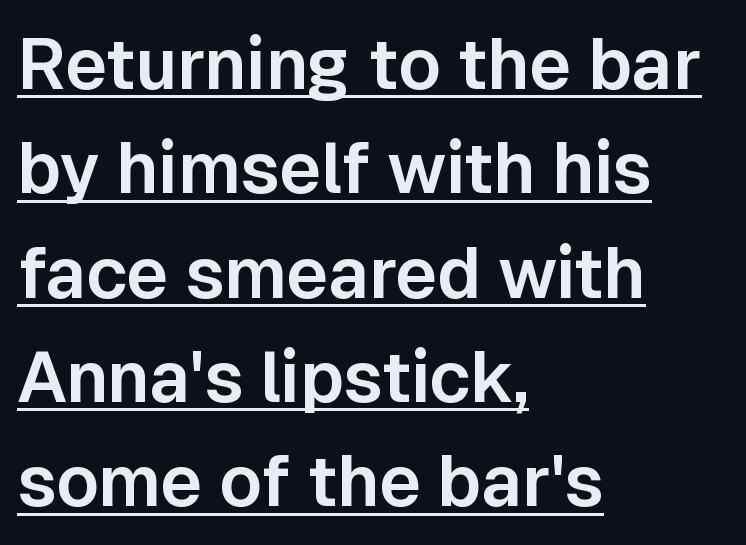
Q: Is the text italic (slanted)? A: No, it is upright.
Q: Is the typeface a serif or a sans-serif typeface? A: Sans-serif.
Q: Is the text underlined? A: Yes.
Q: How is the paragraph aligned? A: Left-aligned.
Q: Is the spacing between letters normal or unusually wide? A: Normal.
Q: Is the spacing between lines tight, normal or loose? A: Normal.
Q: Width (condensed, normal, or wide)? A: Normal.
Q: Stroke contrast? A: Low.
Q: x-height? A: Medium.
Q: Monospaced? A: No.
